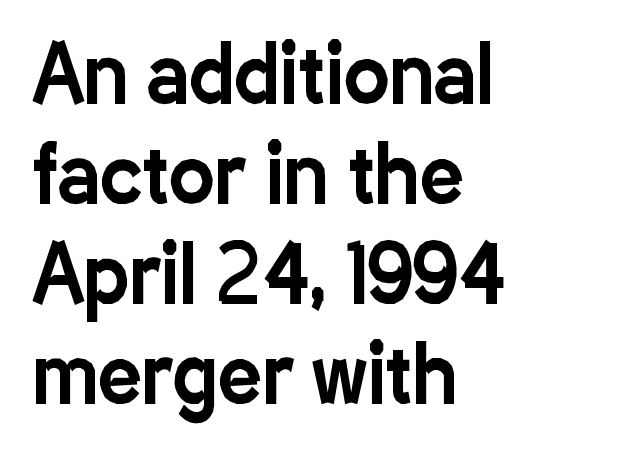
{"serif": "no", "italic": "no", "width": "condensed", "stroke_contrast": "low", "x_height": "medium", "monospaced": "no", "underline": "no", "align": "left", "line_spacing": "normal", "line_spacing_ratio": 1.3, "letter_spacing": "normal", "letter_spacing_em": 0.0, "glyph_px": 77}
